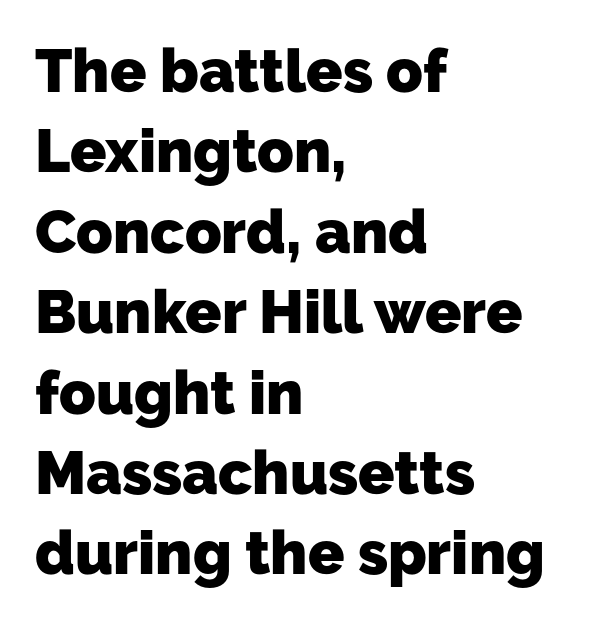
{"serif": "no", "bold": "yes", "weight": "heavy", "width": "normal", "stroke_contrast": "low", "x_height": "medium", "monospaced": "no", "underline": "no", "align": "left", "line_spacing": "normal", "line_spacing_ratio": 1.34, "letter_spacing": "normal", "letter_spacing_em": 0.0, "glyph_px": 60}
